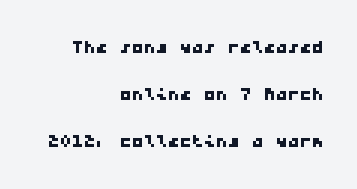
Q: Is the text underlined? A: No.
Q: How is the paragraph aligned? A: Right-aligned.
Q: Is the spacing between letters normal or unusually wide? A: Normal.
Q: Is the spacing between lines tight, normal or loose? A: Loose.
